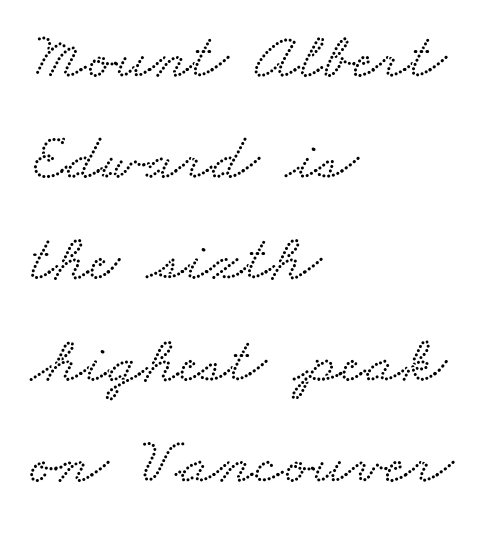
The image shows 67 px wide serif type; set left-aligned, normal line spacing (1.51x), normal letter spacing, not underlined; low stroke contrast and a small x-height.
